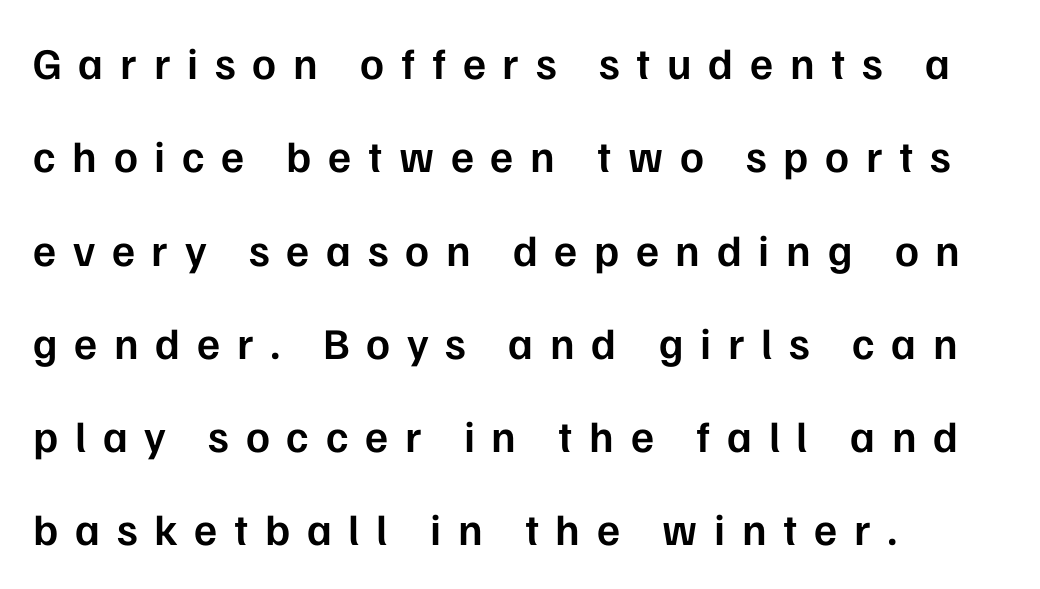
Q: Is the text bold? A: Semi-bold.
Q: Is the text italic (slanted)? A: No, it is upright.
Q: Is the typeface a serif or a sans-serif typeface? A: Sans-serif.
Q: Is the text underlined? A: No.
Q: How is the paragraph aligned? A: Left-aligned.
Q: Is the spacing between letters normal or unusually wide? A: Unusually wide.
Q: Is the spacing between lines tight, normal or loose? A: Loose.
Q: Width (condensed, normal, or wide)? A: Normal.
Q: Stroke contrast? A: Low.
Q: x-height? A: Medium.
Q: Monospaced? A: No.
